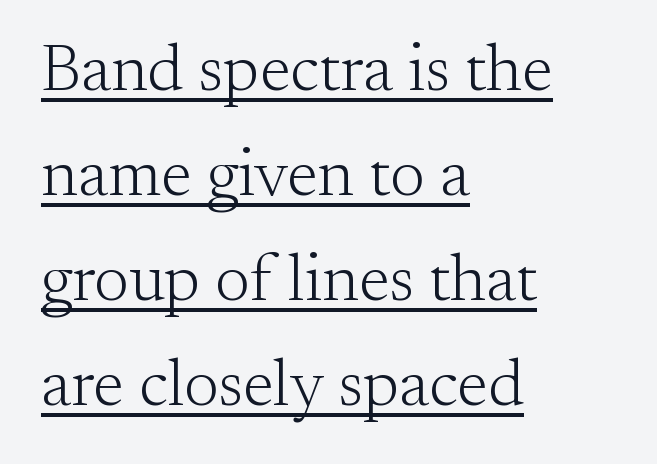
There is no visible air inserted between adjacent glyphs. A typesetter would mark this as roman, not italic. The cut favours lightness, reaching ordinary text weight at its darkest. A typesetter would call this proportional, since set widths differ per character. A classic flush-left, rag-right setting is used for this passage.
